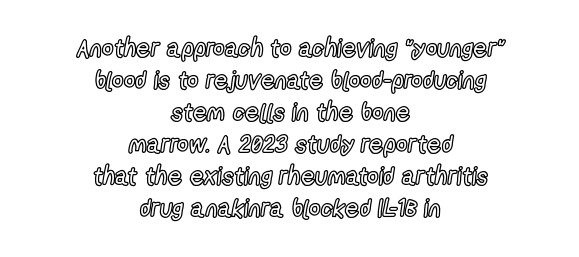
Q: Is the text italic (slanted)? A: Yes.
Q: Is the text underlined? A: No.
Q: How is the paragraph aligned? A: Centered.
Q: Is the spacing between letters normal or unusually wide? A: Normal.
Q: Is the spacing between lines tight, normal or loose? A: Normal.
